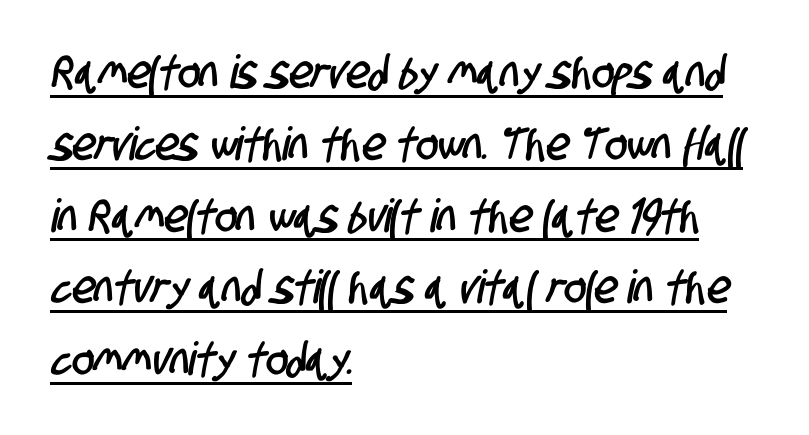
Left-aligned paragraph, ragged on the right. You could not count columns in this text — the font is proportionally spaced. Each new line begins a customary step beneath the previous one. Type style note: lacks serifs.
